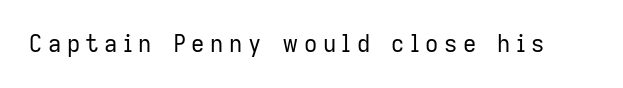
The image shows 23 px text type, upright; set unusually wide letter spacing (+0.24 em), not underlined.
